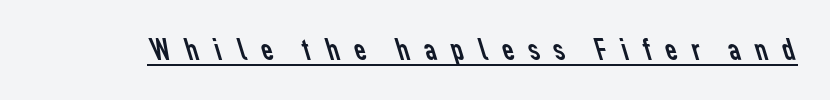
Unbolded letterforms with no extra heft. Typographically, this falls in the sans-serif category. Each letter keeps its own natural width here, so spacing adapts to shape. This rendering features underlined lettering. The tracking jumps out immediately: characters are airy and widely separated.
